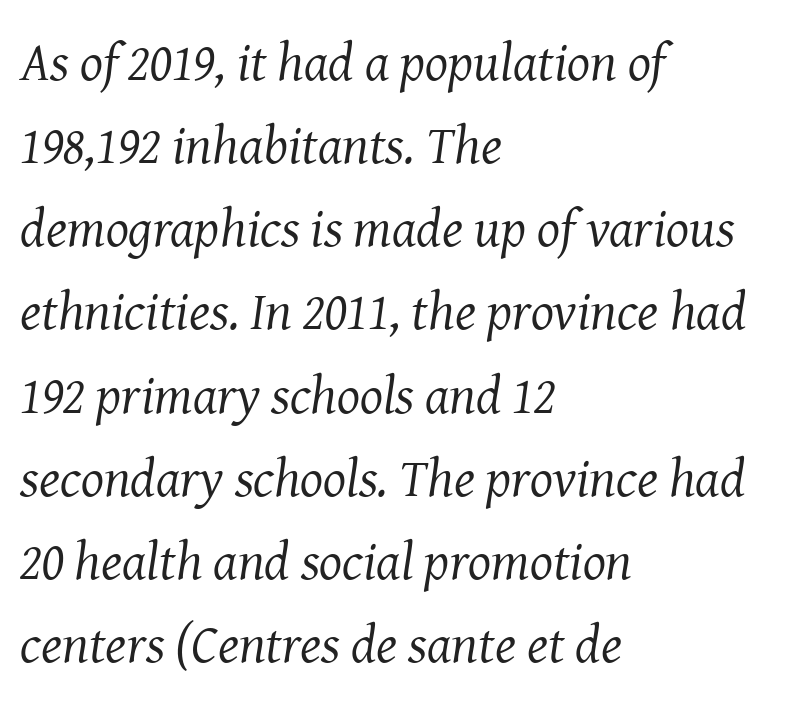
{"serif": "yes", "italic": "yes", "lean": "right", "slant_degrees": 8, "bold": "no", "weight": "regular", "width": "normal", "stroke_contrast": "medium", "x_height": "medium", "monospaced": "no", "underline": "no", "align": "left", "line_spacing": "normal", "line_spacing_ratio": 1.54, "letter_spacing": "normal", "letter_spacing_em": 0.0, "glyph_px": 54}
